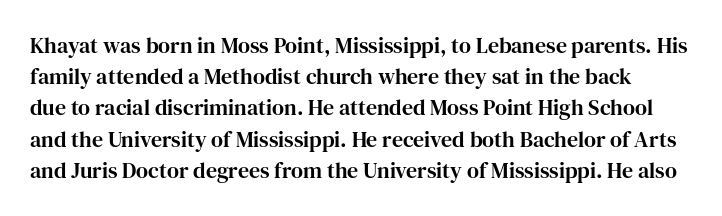
The image shows 22 px text type, upright; set normal line spacing (1.42x), normal letter spacing, not underlined.
